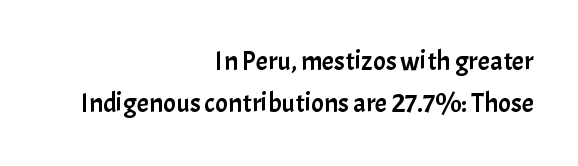
The image shows 27 px text type, upright; set right-aligned, normal line spacing (1.57x), normal letter spacing, not underlined.
